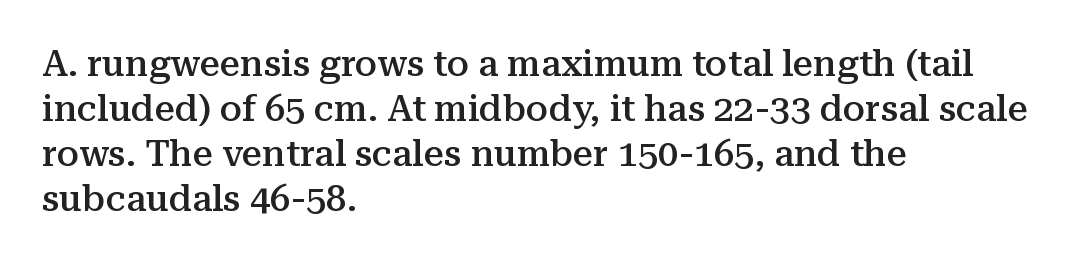
Q: Is the text bold? A: Semi-bold.
Q: Is the text italic (slanted)? A: No, it is upright.
Q: Is the typeface a serif or a sans-serif typeface? A: Serif.
Q: Is the text underlined? A: No.
Q: How is the paragraph aligned? A: Left-aligned.
Q: Is the spacing between letters normal or unusually wide? A: Normal.
Q: Is the spacing between lines tight, normal or loose? A: Normal.
Q: Width (condensed, normal, or wide)? A: Normal.
Q: Stroke contrast? A: Medium.
Q: x-height? A: Medium.
Q: Monospaced? A: No.
